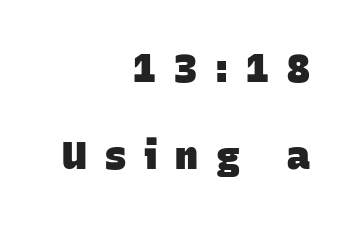
The image shows 38 px heavy sans-serif type; set right-aligned, loose line spacing (2.29x), unusually wide letter spacing (+0.48 em), not underlined; low stroke contrast and a large x-height.
